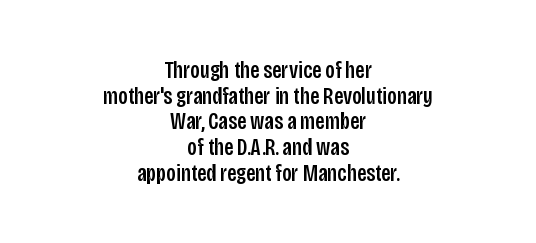
Characters remain perfectly vertical along every line. The whitespace from short lines is split evenly between both sides. Glance below the letters and you will spot only blank space. What stands out about the letter spacing? Nothing — it is the standard amount.
